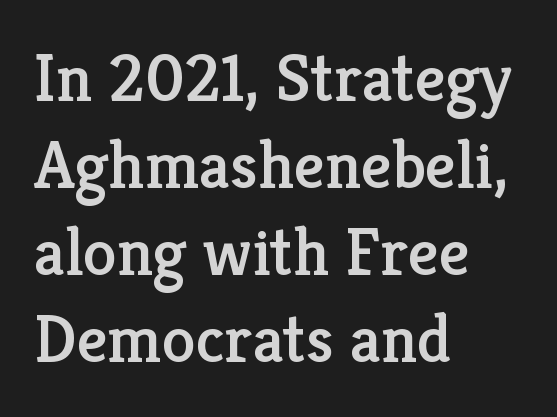
Are there feet on the stems? There are — it's a serif. A typesetter would call this leading conventional body-copy spacing. These lines were composed using upright roman letters. Type without underlining. Horizontal alignment here is leftward, the default for most running prose. Here the designer chose a conventional face with non-uniform glyph widths.
